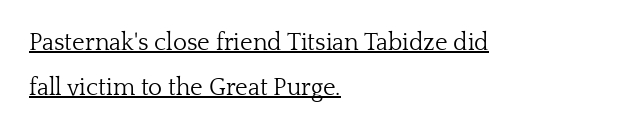
Q: Is the text bold? A: No.
Q: Is the text italic (slanted)? A: No, it is upright.
Q: Is the text underlined? A: Yes.
Q: How is the paragraph aligned? A: Left-aligned.
Q: Is the spacing between letters normal or unusually wide? A: Normal.
